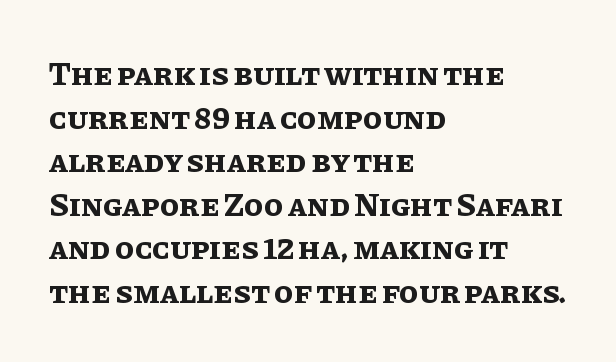
Q: Is the text bold? A: Yes.
Q: Is the text italic (slanted)? A: No, it is upright.
Q: Is the text underlined? A: No.
Q: How is the paragraph aligned? A: Left-aligned.
Q: Is the spacing between letters normal or unusually wide? A: Normal.
Q: Is the spacing between lines tight, normal or loose? A: Normal.
Q: Width (condensed, normal, or wide)? A: Normal.
Q: Stroke contrast? A: Low.
Q: x-height? A: Large.
Q: Monospaced? A: No.
